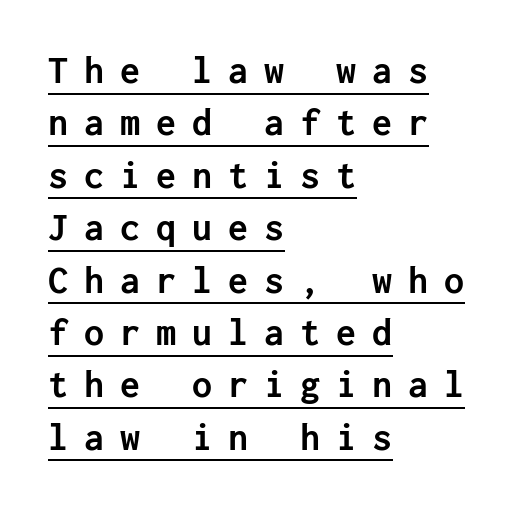
This rendering widens character spacing well past its baseline value. Horizontally, the lines are justified to the leading edge only. The font's upright variant was chosen for this text. A typesetter would call this leading conventional body-copy spacing. Caption: bold face, heavy strokes. A continuous stroke trails under the words, as in a hyperlink.
